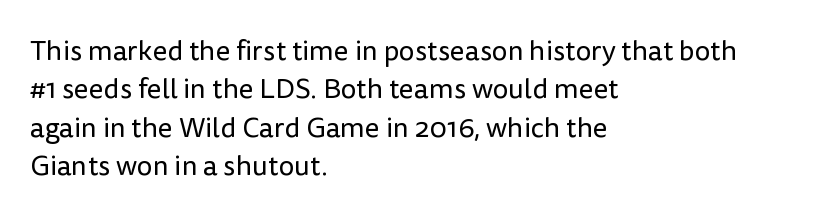
The paragraph shown leans on its left margin. The specimen omits any rule beneath the text block's lines. The passage shown stacks its lines at a standard gap. Are there feet on the stems? There aren't — it's a sans. Standard letterfit; no display-style spreading of the glyphs. The letters look calm and open, with moderate or lighter stems.
